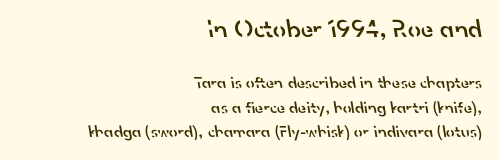
{"bold": "semi", "underline": "no", "align": "right", "line_spacing": "normal", "line_spacing_ratio": 1.44, "letter_spacing": "normal", "letter_spacing_em": 0.0, "larger_block": "first", "size_ratio": 1.53, "glyph_px": 26}
